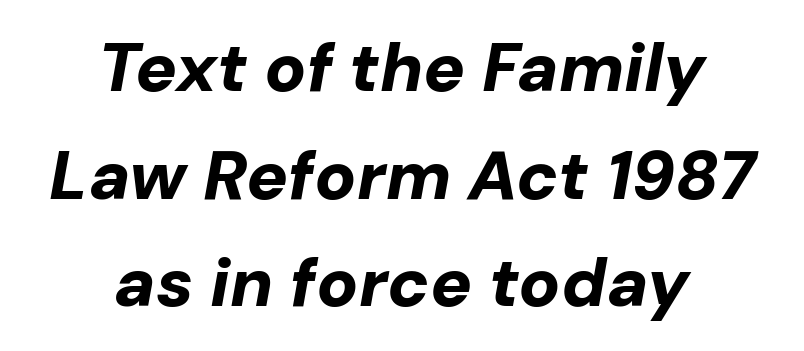
The image shows 69 px bold type, italic (leaning right); set centered, normal line spacing (1.56x), normal letter spacing, not underlined; low stroke contrast and a medium x-height.
